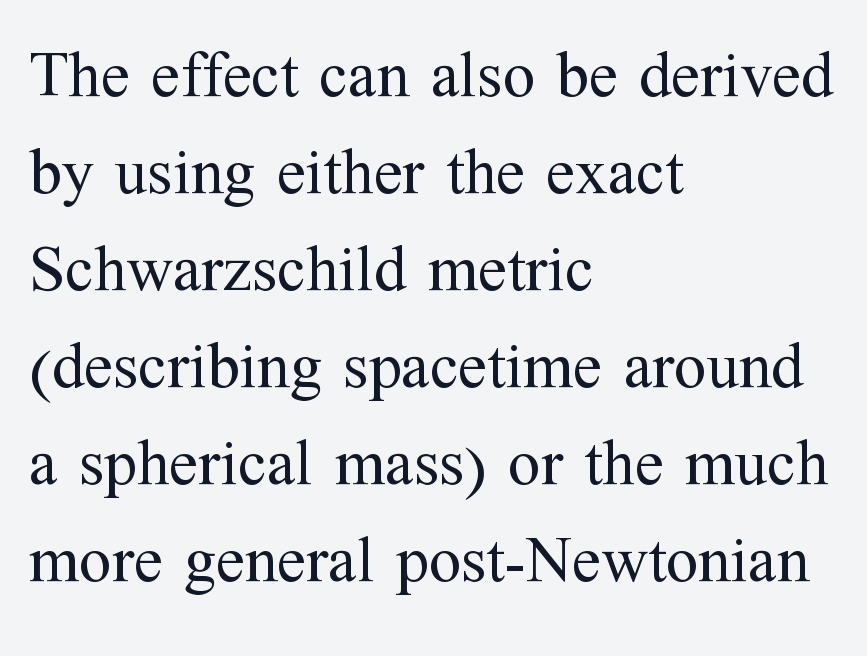
Q: Is the text bold? A: No.
Q: Is the text italic (slanted)? A: No, it is upright.
Q: Is the typeface a serif or a sans-serif typeface? A: Serif.
Q: Is the text underlined? A: No.
Q: How is the paragraph aligned? A: Left-aligned.
Q: Is the spacing between letters normal or unusually wide? A: Normal.
Q: Is the spacing between lines tight, normal or loose? A: Normal.
Q: Width (condensed, normal, or wide)? A: Normal.
Q: Stroke contrast? A: Medium.
Q: x-height? A: Medium.
Q: Monospaced? A: No.
